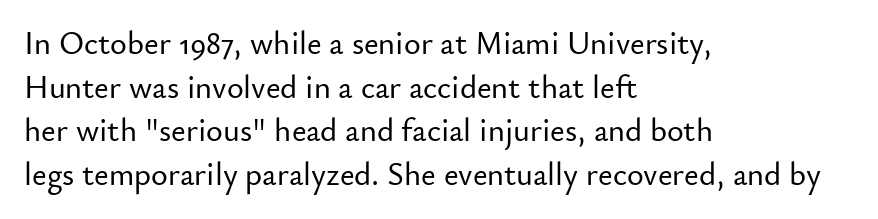
The image shows 32 px sans-serif type, upright; set left-aligned, normal line spacing (1.36x), normal letter spacing, not underlined; low stroke contrast and a small x-height.
